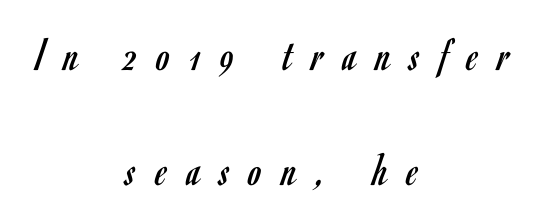
Q: Is the text bold? A: No.
Q: Is the text italic (slanted)? A: Yes.
Q: Is the typeface a serif or a sans-serif typeface? A: Sans-serif.
Q: Is the text underlined? A: No.
Q: How is the paragraph aligned? A: Centered.
Q: Is the spacing between letters normal or unusually wide? A: Unusually wide.
Q: Is the spacing between lines tight, normal or loose? A: Loose.
Q: Width (condensed, normal, or wide)? A: Condensed.
Q: Stroke contrast? A: Low.
Q: x-height? A: Small.
Q: Monospaced? A: No.
